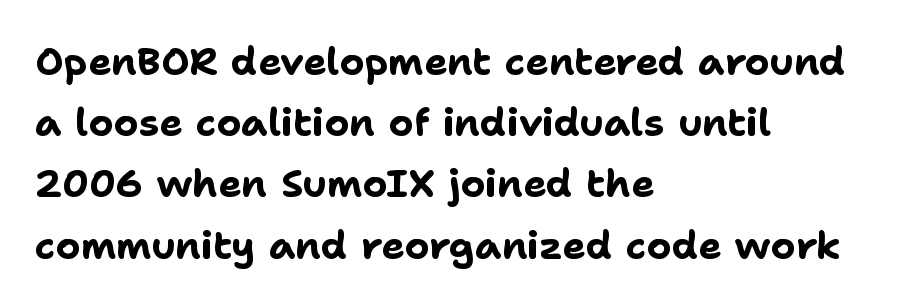
Does the copy run flush right? No — it runs flush left. The letters advance in unequal steps, a hallmark of proportional type. Words appear dense and cohesive because spacing is normal. The string is rendered with underlining switched off. The block of text has a typical density, with ordinary space between rows.
